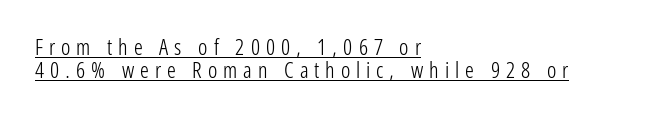
The image shows 22 px text type, upright; set left-aligned, tight line spacing (1.04x), unusually wide letter spacing (+0.27 em), underlined.
